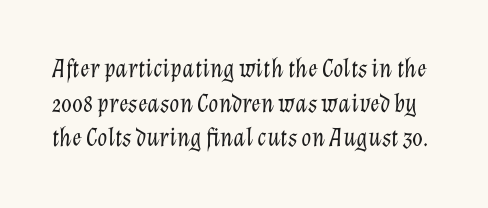
{"italic": "yes", "lean": "right", "slant_degrees": 12, "bold": "no", "underline": "no", "line_spacing": "normal", "line_spacing_ratio": 1.33, "letter_spacing": "normal", "letter_spacing_em": 0.0, "glyph_px": 26}
